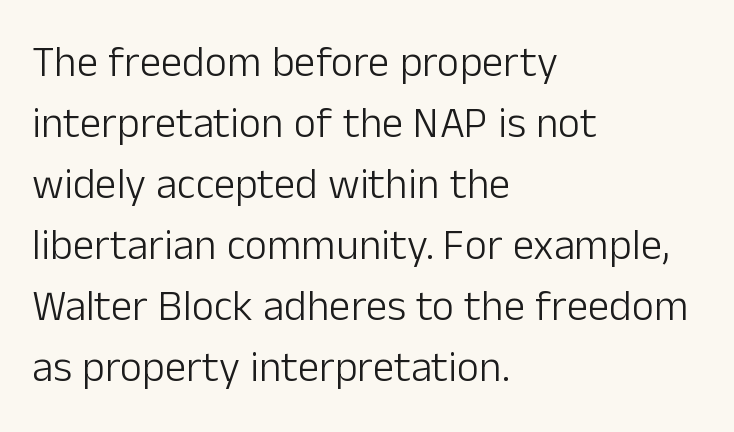
{"serif": "no", "italic": "no", "bold": "no", "weight": "light", "width": "normal", "stroke_contrast": "low", "x_height": "medium", "monospaced": "no", "underline": "no", "align": "left", "line_spacing": "normal", "line_spacing_ratio": 1.42, "letter_spacing": "normal", "letter_spacing_em": 0.0, "glyph_px": 43}
